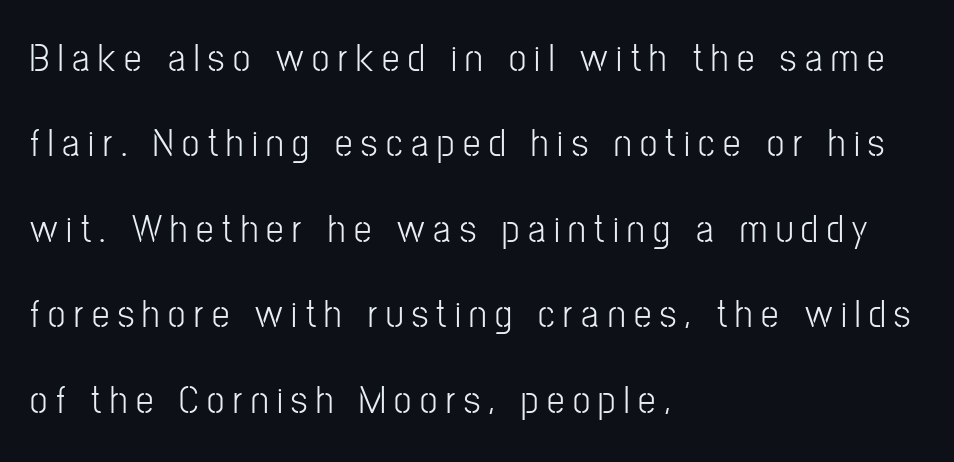
If you measured baseline to baseline, you'd find a long distance. The passage is arranged the way most books set body copy — flush left. This rendering employs a face without finishing strokes, i.e., a sans-serif. You could only call the tracking loose — the letters float apart. The typesetting does not lean heavy: it is not bold. The area under the type is left untouched.
